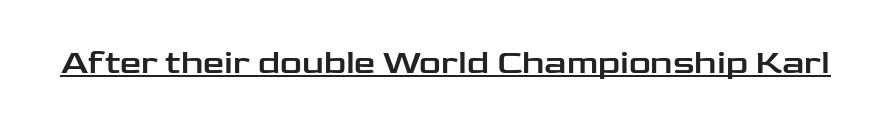
Q: Is the text italic (slanted)? A: No, it is upright.
Q: Is the typeface a serif or a sans-serif typeface? A: Sans-serif.
Q: Is the text underlined? A: Yes.
Q: Is the spacing between letters normal or unusually wide? A: Normal.
Q: Width (condensed, normal, or wide)? A: Wide.
Q: Stroke contrast? A: Low.
Q: x-height? A: Medium.
Q: Monospaced? A: No.
